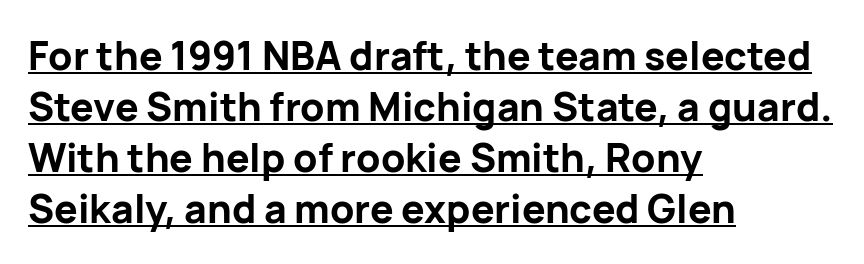
The image shows 39 px bold sans-serif type, upright; set left-aligned, normal line spacing (1.31x), normal letter spacing, underlined; low stroke contrast and a medium x-height.
